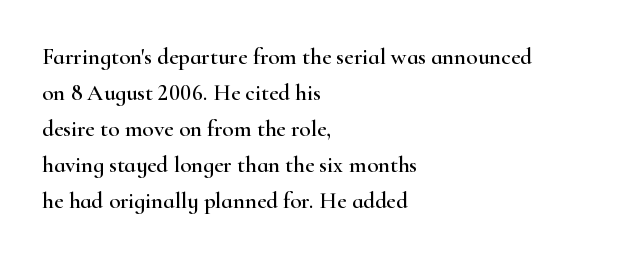
Q: Is the text italic (slanted)? A: No, it is upright.
Q: Is the text underlined? A: No.
Q: How is the paragraph aligned? A: Left-aligned.
Q: Is the spacing between letters normal or unusually wide? A: Normal.
Q: Is the spacing between lines tight, normal or loose? A: Normal.
